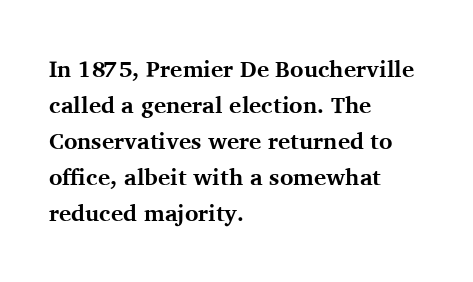
Q: Is the text bold? A: Yes.
Q: Is the text italic (slanted)? A: No, it is upright.
Q: Is the text underlined? A: No.
Q: How is the paragraph aligned? A: Left-aligned.
Q: Is the spacing between letters normal or unusually wide? A: Normal.
Q: Is the spacing between lines tight, normal or loose? A: Normal.
